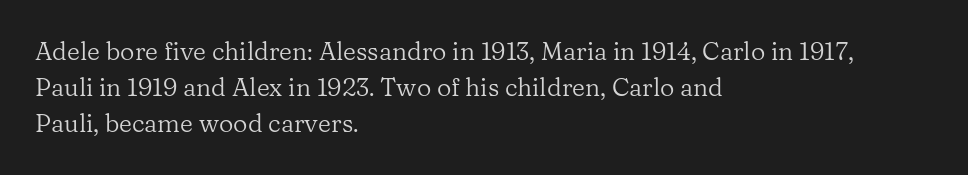
The image shows 25 px text type, upright; set left-aligned, normal line spacing (1.45x), normal letter spacing, not underlined.
